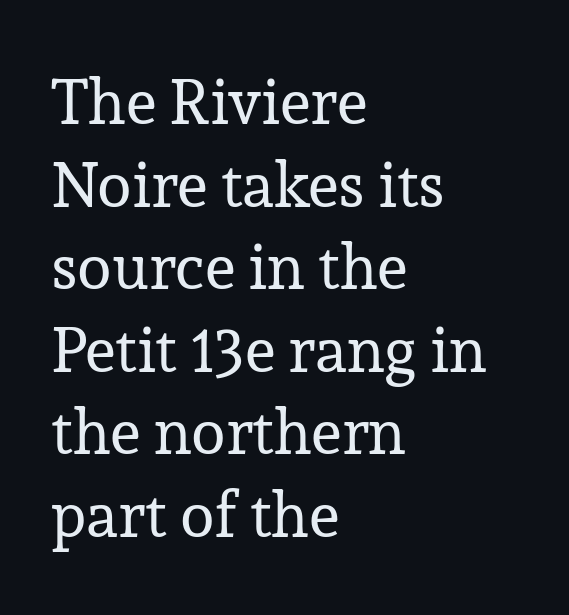
Is the block centered? No — it sits flush against the left margin. If you measured baseline to baseline, you'd find a middling distance. A typesetter would label this face a serif. Inter-character spacing is left at the font's built-in metrics. The area under the type is left untouched.
